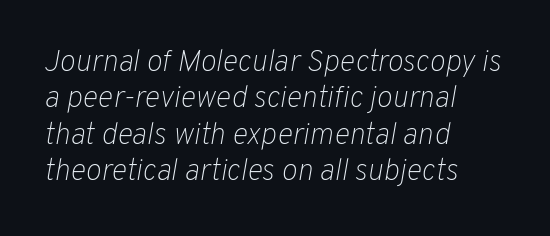
The image shows 30 px light type, italic (leaning right); set left-aligned, line spacing 1.21x, normal letter spacing, not underlined; low stroke contrast and a medium x-height.
